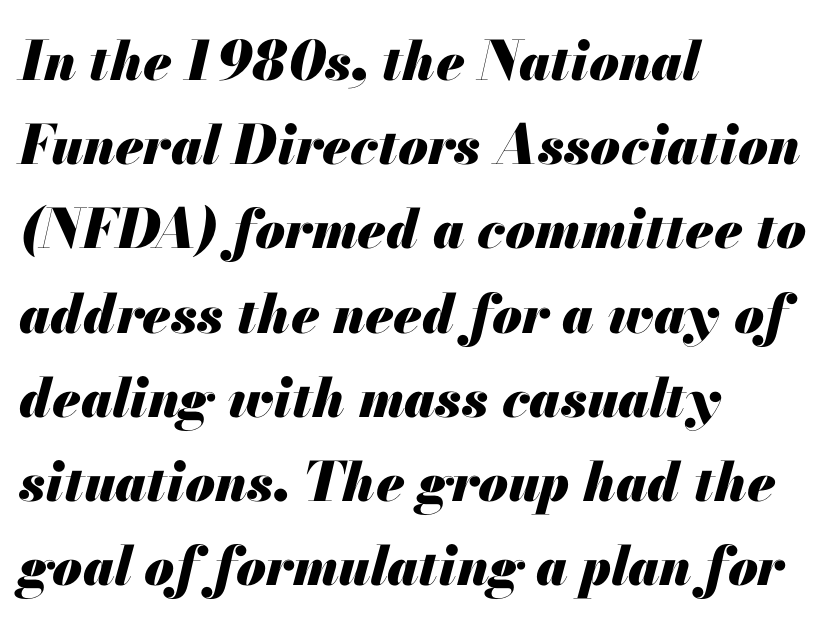
The image shows 54 px heavy type, italic (leaning right); set left-aligned, normal line spacing (1.56x), normal letter spacing, not underlined; medium stroke contrast and a small x-height.
